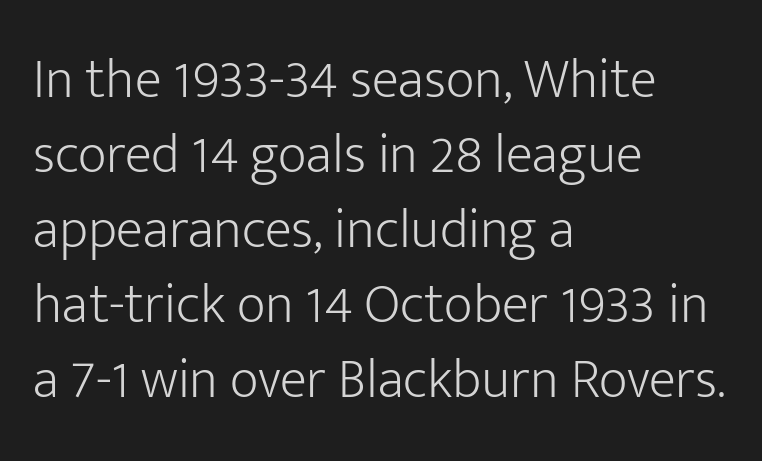
Serifs: no, the terminals of the letterforms are clean. The lines are quadded left. Clear beneath every line of the passage. Heft: none added — not bold. The font's upright variant was chosen for this text.
